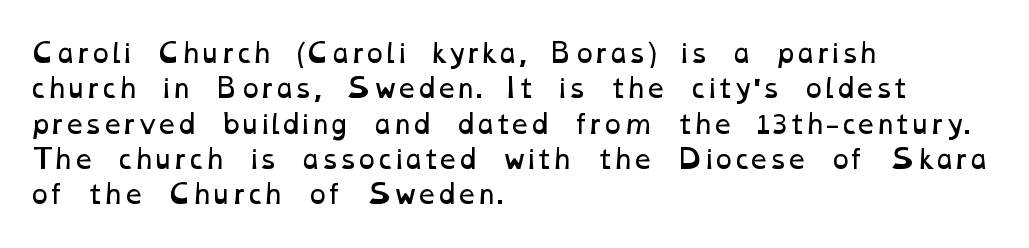
Honestly, there is no underline to notice here at all. Students, observe: this is what conventionally led text looks like. No extra tracking has been applied to these lines. Stems here are at most as thick as an everyday book face. One-word summary of the alignment: left.
